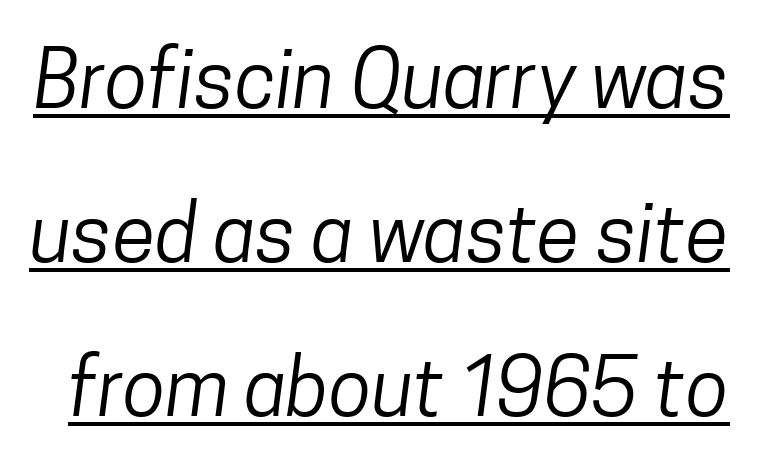
{"serif": "no", "bold": "no", "weight": "regular", "width": "condensed", "stroke_contrast": "low", "x_height": "medium", "monospaced": "no", "underline": "yes", "line_spacing": "loose", "line_spacing_ratio": 1.95, "letter_spacing": "normal", "letter_spacing_em": 0.0, "glyph_px": 79}
